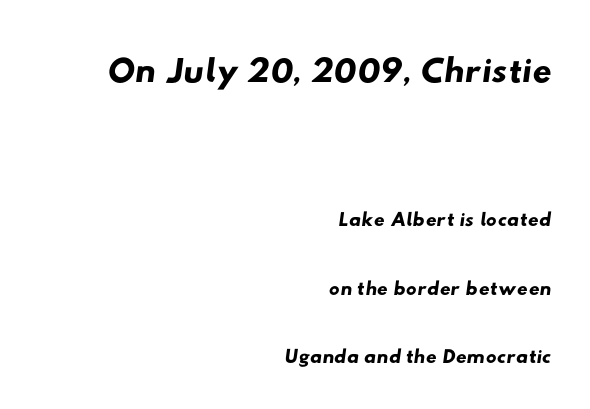
Q: Is the typeface a serif or a sans-serif typeface? A: Sans-serif.
Q: Is the text underlined? A: No.
Q: How is the paragraph aligned? A: Right-aligned.
Q: Is the spacing between letters normal or unusually wide? A: Normal.
Q: Is the spacing between lines tight, normal or loose? A: Loose.
Q: Which block of text is set in a larger size, the first (top) or the second (bottom)? A: The first (top) one.
Q: Width (condensed, normal, or wide)? A: Wide.
Q: Stroke contrast? A: Low.
Q: x-height? A: Small.
Q: Monospaced? A: No.
